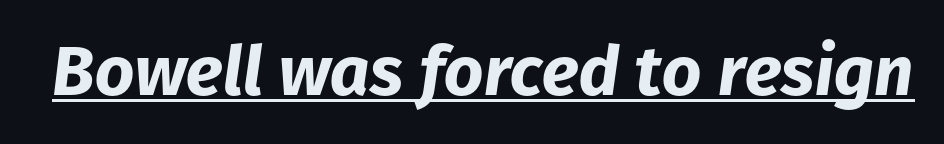
Posture: slanted. This is heavy type, rendered in bold. Nobody touched the tracking dial on this one. Note the varied advance widths — an 'i' is clearly narrower than an 'm'. Check the space under the baseline: a stroke is drawn there.
